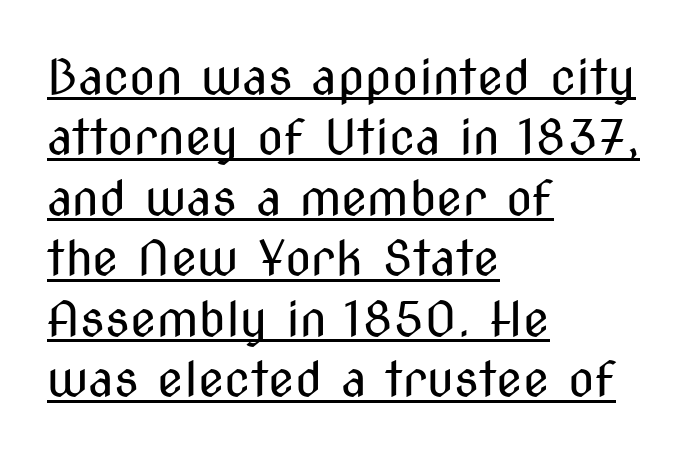
The image shows 48 px regular-weight, condensed sans-serif type, upright; set left-aligned, normal line spacing (1.26x), normal letter spacing, underlined; medium stroke contrast and a medium x-height.
